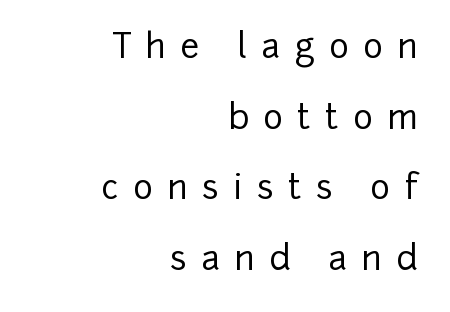
This sample has the flowing, uneven cadence of proportional lettering. The space directly below the letters is spotless. Posture: straight, roman, zero tilt. Successive baselines arrive slowly, with a big drop between each. The lines are quadded right.
